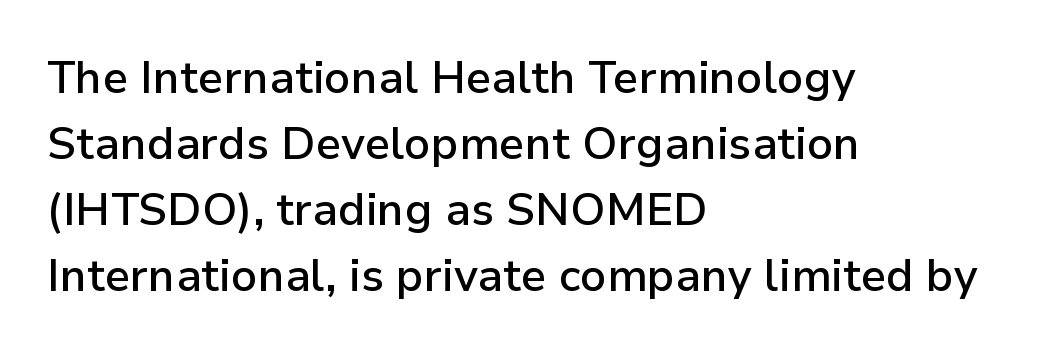
Q: Is the text bold? A: Semi-bold.
Q: Is the text italic (slanted)? A: No, it is upright.
Q: Is the typeface a serif or a sans-serif typeface? A: Sans-serif.
Q: Is the text underlined? A: No.
Q: How is the paragraph aligned? A: Left-aligned.
Q: Is the spacing between letters normal or unusually wide? A: Normal.
Q: Is the spacing between lines tight, normal or loose? A: Normal.
Q: Width (condensed, normal, or wide)? A: Normal.
Q: Stroke contrast? A: Low.
Q: x-height? A: Medium.
Q: Monospaced? A: No.
